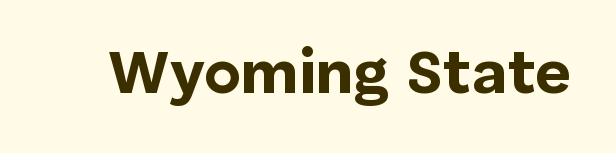
Q: Is the text bold? A: Yes.
Q: Is the text italic (slanted)? A: No, it is upright.
Q: Is the typeface a serif or a sans-serif typeface? A: Sans-serif.
Q: Is the text underlined? A: No.
Q: Is the spacing between letters normal or unusually wide? A: Normal.
Q: Width (condensed, normal, or wide)? A: Normal.
Q: Stroke contrast? A: Low.
Q: x-height? A: Medium.
Q: Monospaced? A: No.
